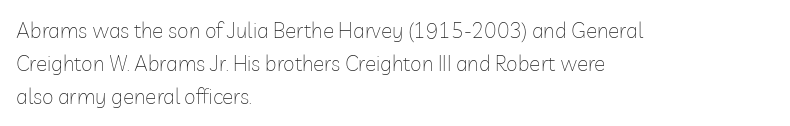
Upright lettering throughout. The rows are spaced the way most documents space them. These lines stack with their left ends in a neat column. The space beneath each line is pristine and unruled. This sample uses plain, unmodified letter spacing. Stem width sits at or under what a default text font uses.
